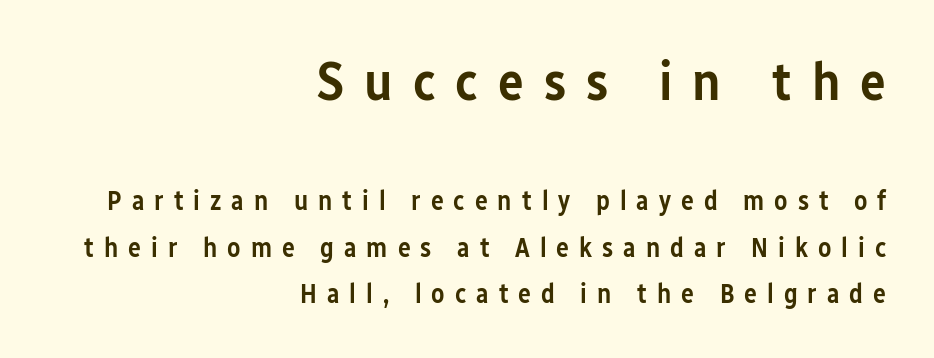
Q: Is the text bold? A: Semi-bold.
Q: Is the text italic (slanted)? A: No, it is upright.
Q: Is the typeface a serif or a sans-serif typeface? A: Sans-serif.
Q: Is the text underlined? A: No.
Q: How is the paragraph aligned? A: Right-aligned.
Q: Is the spacing between letters normal or unusually wide? A: Unusually wide.
Q: Which block of text is set in a larger size, the first (top) or the second (bottom)? A: The first (top) one.
Q: Width (condensed, normal, or wide)? A: Condensed.
Q: Stroke contrast? A: Low.
Q: x-height? A: Medium.
Q: Monospaced? A: No.
